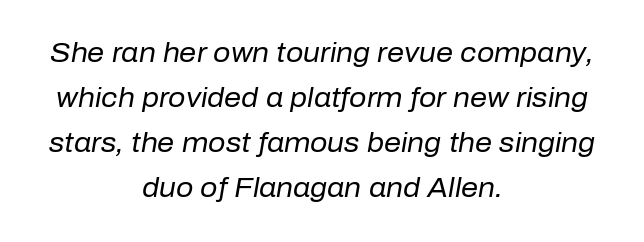
Q: Is the text bold? A: No.
Q: Is the text italic (slanted)? A: Yes, it leans right by about 10 degrees.
Q: Is the text underlined? A: No.
Q: How is the paragraph aligned? A: Centered.
Q: Is the spacing between letters normal or unusually wide? A: Normal.
Q: Is the spacing between lines tight, normal or loose? A: Normal.
